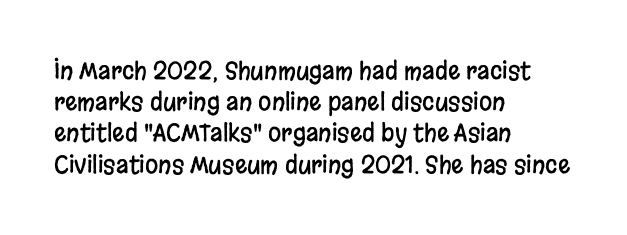
{"italic": "no", "underline": "no", "align": "left", "line_spacing": "normal", "line_spacing_ratio": 1.3, "letter_spacing": "normal", "letter_spacing_em": 0.0, "glyph_px": 24}
